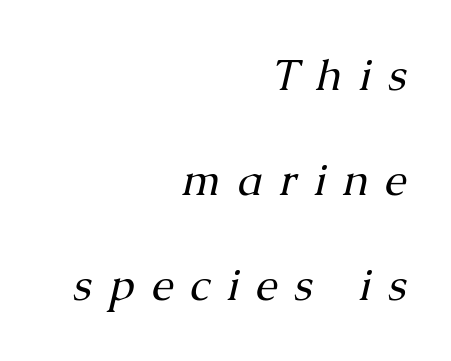
{"serif": "yes", "italic": "yes", "lean": "right", "slant_degrees": 13, "bold": "no", "weight": "regular", "width": "normal", "stroke_contrast": "medium", "x_height": "medium", "monospaced": "no", "underline": "no", "align": "right", "line_spacing": "loose", "line_spacing_ratio": 2.39, "letter_spacing": "wide", "letter_spacing_em": 0.38, "glyph_px": 44}
